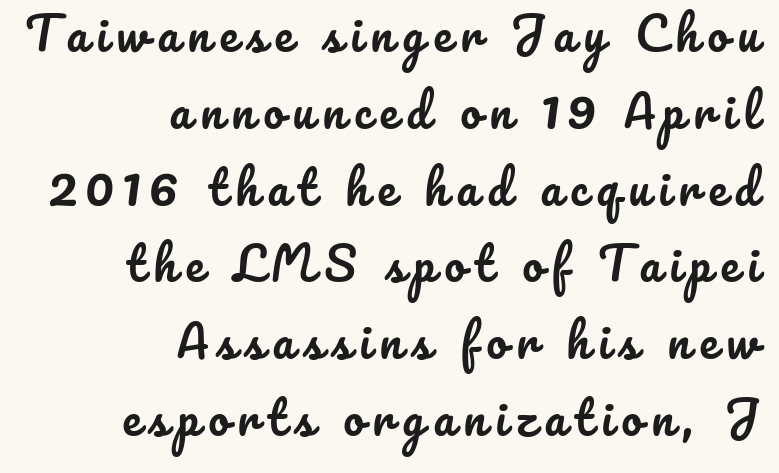
The image shows 46 px text type; set right-aligned, normal line spacing (1.67x), not underlined; low stroke contrast and a small x-height.
